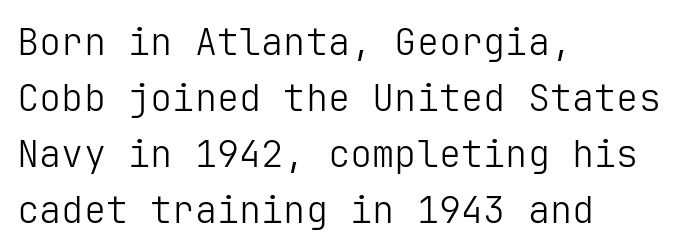
The line texture is even and compact thanks to regular tracking. In CSS terms this would be text-align: left. This rendering employs a face without finishing strokes, i.e., a sans-serif. The string is rendered with underlining switched off. Tall strokes in this sample are plumb rather than angled. Horizontal bands of white between lines are of average thickness.
